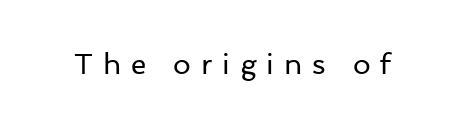
{"serif": "no", "italic": "no", "bold": "no", "weight": "regular", "width": "normal", "stroke_contrast": "low", "x_height": "medium", "monospaced": "no", "underline": "no", "letter_spacing": "wide", "letter_spacing_em": 0.35, "glyph_px": 28}
